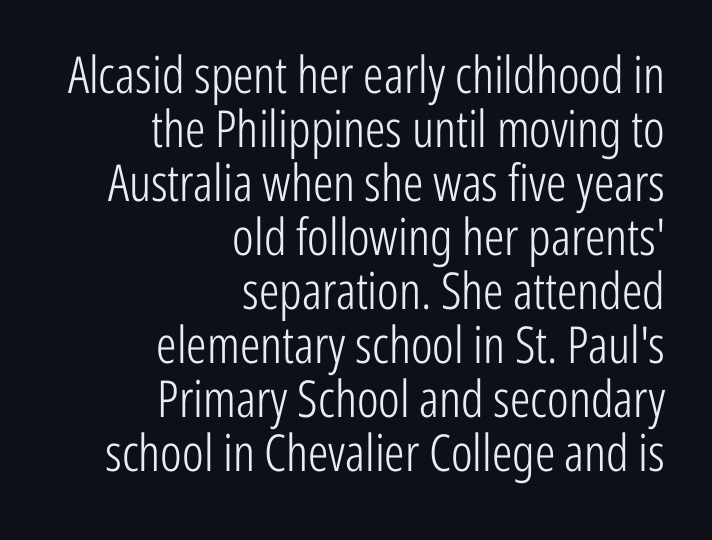
Looks like regular typesetting: each glyph gets only the width it needs. The weight tops out at a normal text grade. The characters display no serif detailing; their extremities are plain. The space directly below the letters is spotless. No italicization has been applied; the sample stays upright.
